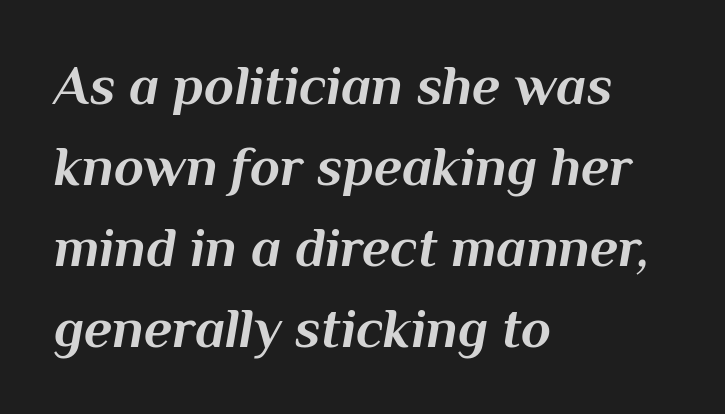
The image shows 55 px bold type, italic (leaning right); set left-aligned, normal line spacing (1.47x), normal letter spacing, not underlined; medium stroke contrast and a medium x-height.
